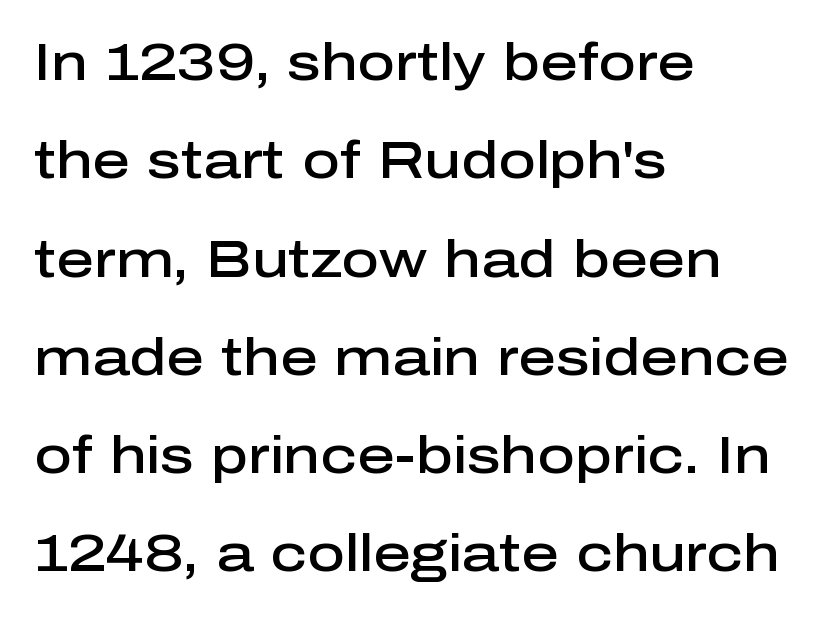
Horizontally, the lines are justified to the leading edge only. A typesetter would call this zero additional tracking. Looks like regular typesetting: each glyph gets only the width it needs. Lines of text with bare space underneath. The type sits square on the baseline with zero lean.
